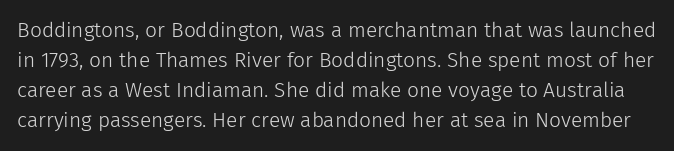
Characters follow at the spacing the type designer built in. A bare baseline throughout the passage. Quick note: not italic, upright. The block of text has a typical density, with ordinary space between rows.
